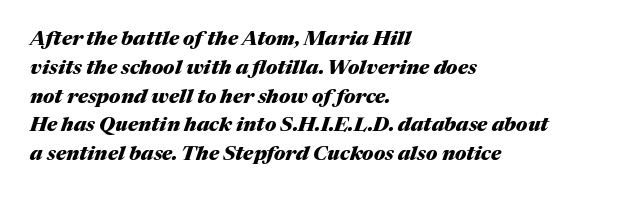
Q: Is the text bold? A: Yes.
Q: Is the text italic (slanted)? A: Yes, it leans right by about 17 degrees.
Q: Is the text underlined? A: No.
Q: How is the paragraph aligned? A: Left-aligned.
Q: Is the spacing between letters normal or unusually wide? A: Normal.
Q: Is the spacing between lines tight, normal or loose? A: Normal.
